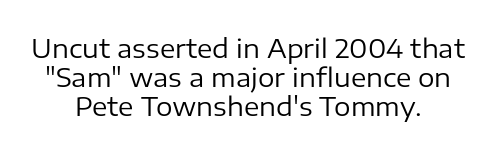
{"italic": "no", "bold": "no", "underline": "no", "align": "center", "line_spacing": "tight", "line_spacing_ratio": 1.12, "letter_spacing": "normal", "letter_spacing_em": 0.0, "glyph_px": 26}
